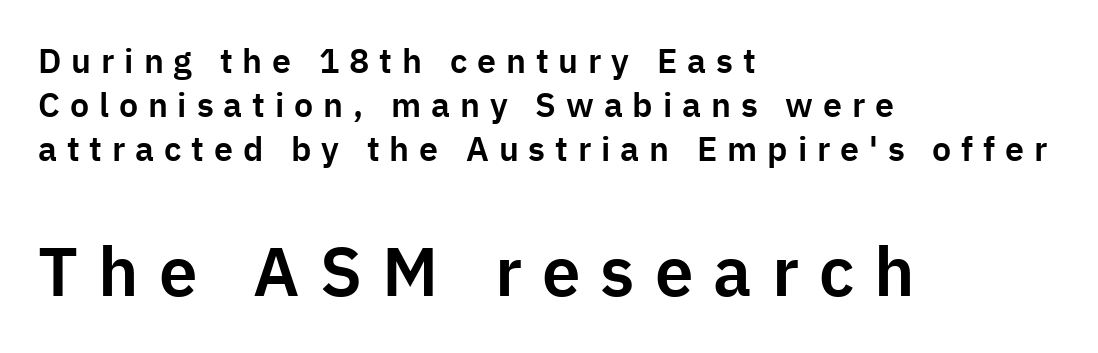
The image shows 69 px sans-serif type, upright; set left-aligned, normal line spacing (1.29x), unusually wide letter spacing (+0.29 em), not underlined; the second (bottom) block is 2.03x larger; low stroke contrast and a medium x-height.
